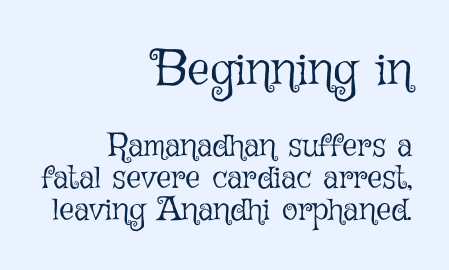
Check under the words: just untouched page. A typesetter would call this leading minimal, almost set solid. When letters stand straight like this, we call the style roman or upright. Vertical stems look standard width or narrower in stroke. The paragraph shown leans on its right margin.
